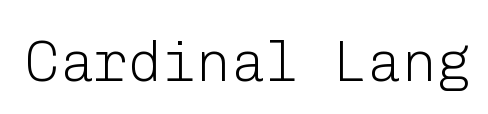
{"serif": "no", "italic": "no", "bold": "no", "weight": "light", "width": "normal", "stroke_contrast": "low", "x_height": "medium", "underline": "no", "letter_spacing": "normal", "letter_spacing_em": 0.0, "glyph_px": 57}
